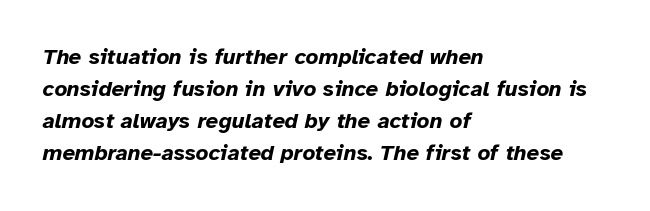
{"italic": "yes", "lean": "right", "slant_degrees": 12, "bold": "yes", "underline": "no", "align": "left", "line_spacing": "normal", "line_spacing_ratio": 1.46, "letter_spacing": "normal", "letter_spacing_em": 0.0, "glyph_px": 22}
